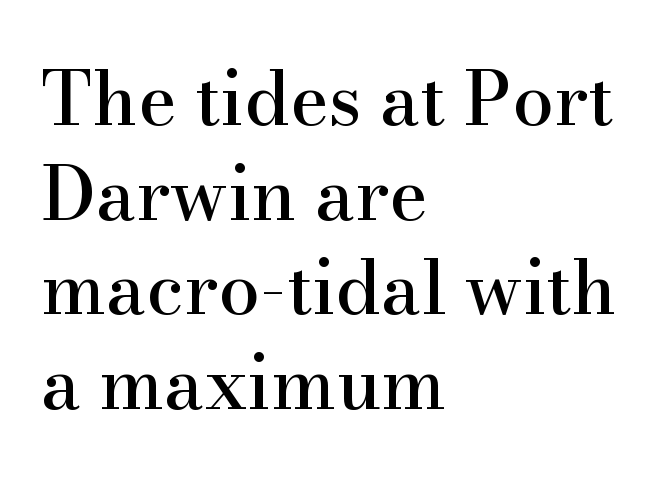
The letterforms sit shoulder to shoulder at normal distance. Typeset ragged right — the left edge is the straight one. The designer went with a serif here, giving each stem small feet. Note the varied advance widths — an 'i' is clearly narrower than an 'm'. Words float on clear page, feet unadorned.
